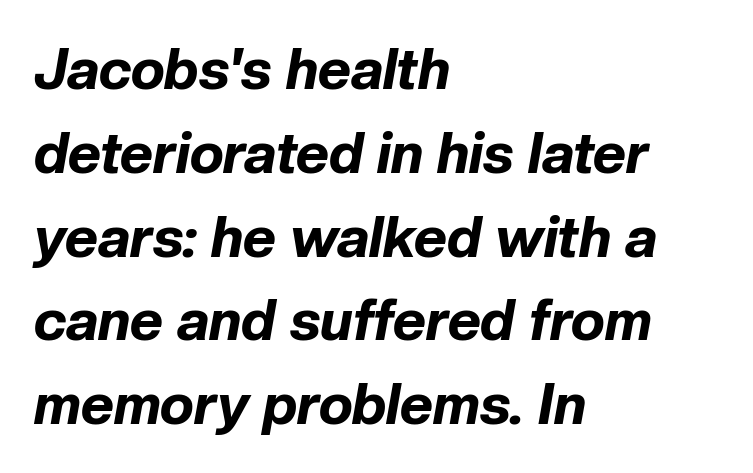
Q: Is the text bold? A: Yes.
Q: Is the text italic (slanted)? A: Yes, it leans right by about 10 degrees.
Q: Is the text underlined? A: No.
Q: How is the paragraph aligned? A: Left-aligned.
Q: Is the spacing between letters normal or unusually wide? A: Normal.
Q: Is the spacing between lines tight, normal or loose? A: Normal.
Q: Width (condensed, normal, or wide)? A: Normal.
Q: Stroke contrast? A: Low.
Q: x-height? A: Medium.
Q: Monospaced? A: No.
